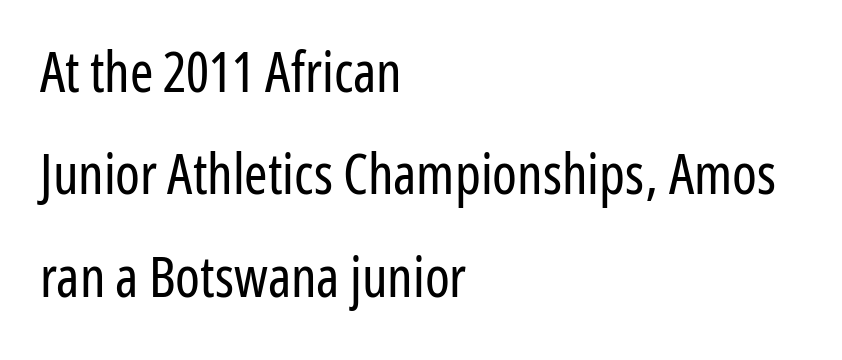
The lines in this sample share a left origin and differ only in where they stop. Here the designer chose a conventional face with non-uniform glyph widths. It's the straight-up-and-down kind of type. Each row of text sits above clean, open space.
